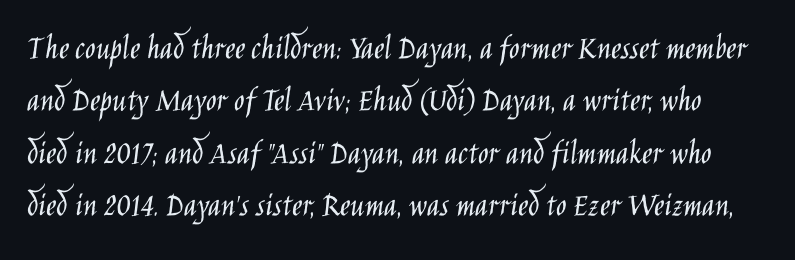
The image shows 35 px light, condensed sans-serif type; set normal line spacing (1.5x), normal letter spacing, not underlined; low stroke contrast and a large x-height.
